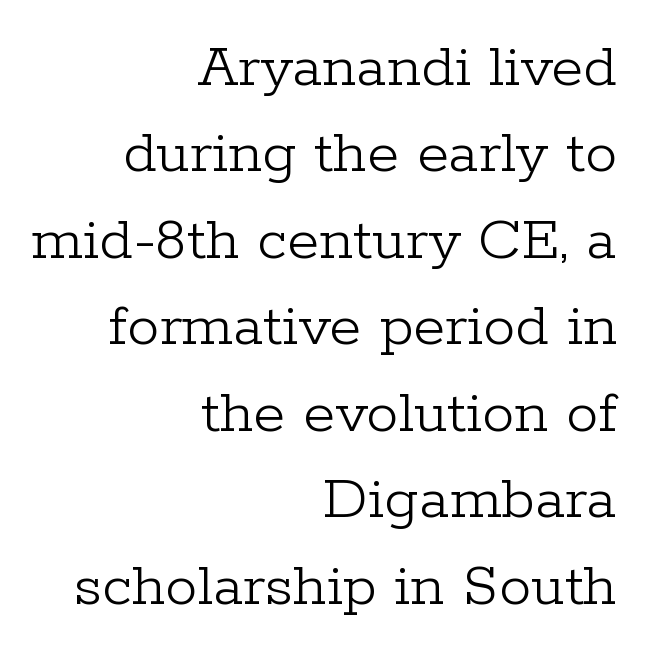
{"serif": "yes", "italic": "no", "bold": "no", "weight": "light", "width": "normal", "stroke_contrast": "low", "x_height": "medium", "monospaced": "no", "underline": "no", "align": "right", "line_spacing": "normal", "line_spacing_ratio": 1.33, "letter_spacing": "normal", "letter_spacing_em": 0.0, "glyph_px": 65}
